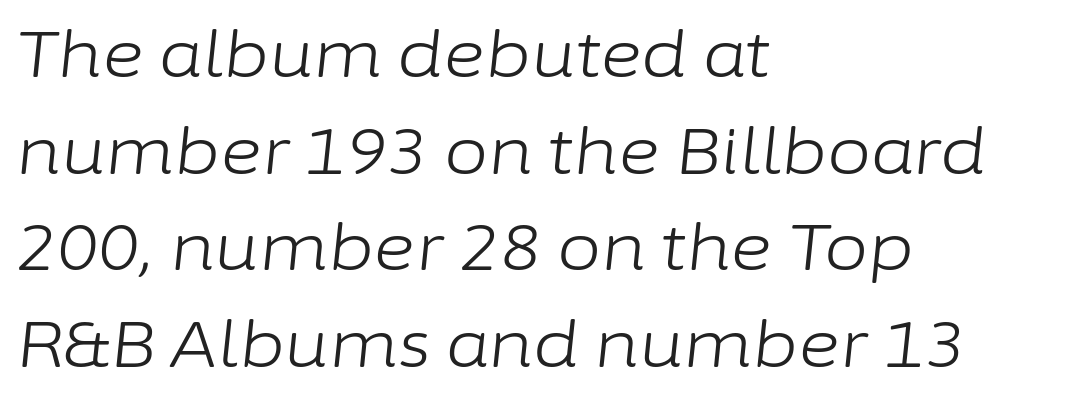
Q: Is the text bold? A: No.
Q: Is the text italic (slanted)? A: Yes, it leans right by about 6 degrees.
Q: Is the text underlined? A: No.
Q: How is the paragraph aligned? A: Left-aligned.
Q: Is the spacing between letters normal or unusually wide? A: Normal.
Q: Is the spacing between lines tight, normal or loose? A: Normal.
Q: Width (condensed, normal, or wide)? A: Normal.
Q: Stroke contrast? A: Low.
Q: x-height? A: Medium.
Q: Monospaced? A: No.
